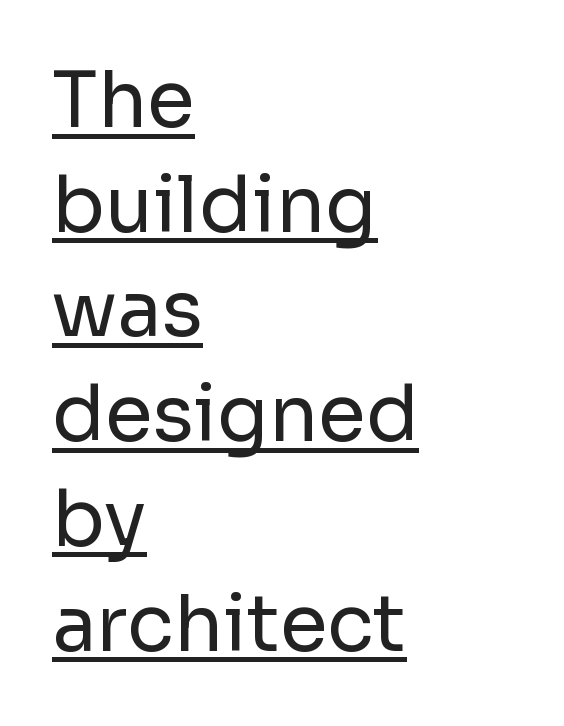
The image shows 77 px regular-weight sans-serif type, upright; set left-aligned, normal line spacing (1.36x), normal letter spacing, underlined; low stroke contrast and a medium x-height.
